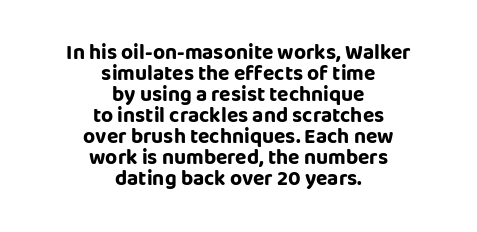
{"italic": "no", "bold": "yes", "underline": "no", "align": "center", "line_spacing": "tight", "line_spacing_ratio": 1.0, "letter_spacing": "normal", "letter_spacing_em": 0.0, "glyph_px": 21}
